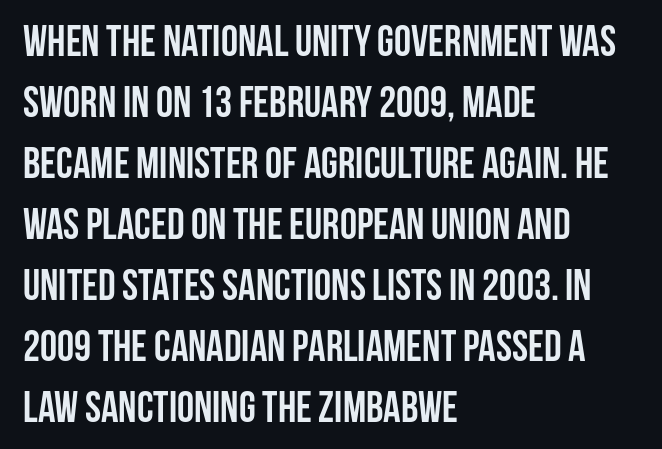
Do the characters align in a grid? No, the font is proportional. Underlining? Definitely not there. The letters carry no serifs — their stems end cleanly without finishing strokes. Nobody touched the tracking dial on this one. These lines carry a lot of weight — the face is fully bold.
